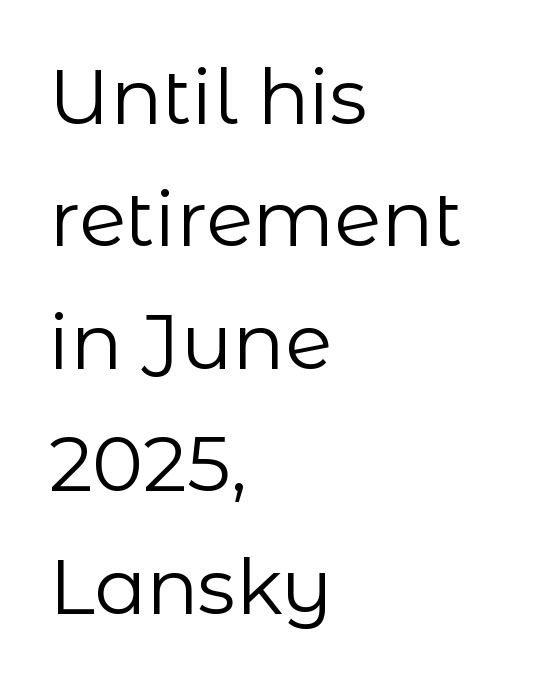
{"serif": "no", "italic": "no", "bold": "no", "weight": "regular", "width": "normal", "stroke_contrast": "low", "x_height": "medium", "monospaced": "no", "underline": "no", "align": "left", "line_spacing": "normal", "line_spacing_ratio": 1.59, "letter_spacing": "normal", "letter_spacing_em": 0.0, "glyph_px": 77}
